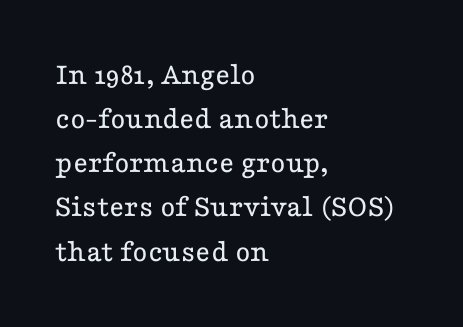
Q: Is the text bold? A: No.
Q: Is the text italic (slanted)? A: No, it is upright.
Q: Is the typeface a serif or a sans-serif typeface? A: Serif.
Q: Is the text underlined? A: No.
Q: How is the paragraph aligned? A: Left-aligned.
Q: Is the spacing between letters normal or unusually wide? A: Normal.
Q: Is the spacing between lines tight, normal or loose? A: Normal.
Q: Width (condensed, normal, or wide)? A: Wide.
Q: Stroke contrast? A: Low.
Q: x-height? A: Medium.
Q: Monospaced? A: No.
